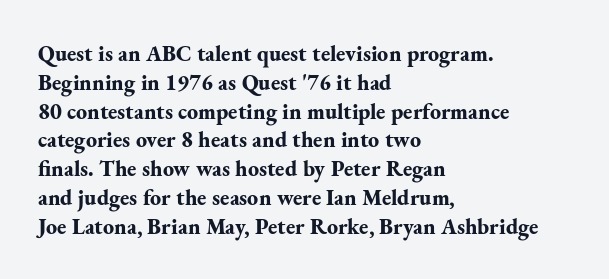
The image shows 22 px bold type, upright; set left-aligned, normal line spacing (1.31x), normal letter spacing, not underlined.
